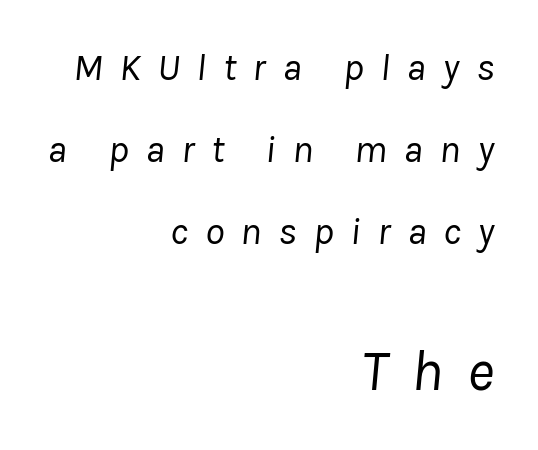
Q: Is the text bold? A: No.
Q: Is the text italic (slanted)? A: Yes, it leans right by about 8 degrees.
Q: Is the text underlined? A: No.
Q: How is the paragraph aligned? A: Right-aligned.
Q: Is the spacing between letters normal or unusually wide? A: Unusually wide.
Q: Is the spacing between lines tight, normal or loose? A: Loose.
Q: Which block of text is set in a larger size, the first (top) or the second (bottom)? A: The second (bottom) one.
Q: Width (condensed, normal, or wide)? A: Normal.
Q: Stroke contrast? A: Low.
Q: x-height? A: Medium.
Q: Monospaced? A: No.
